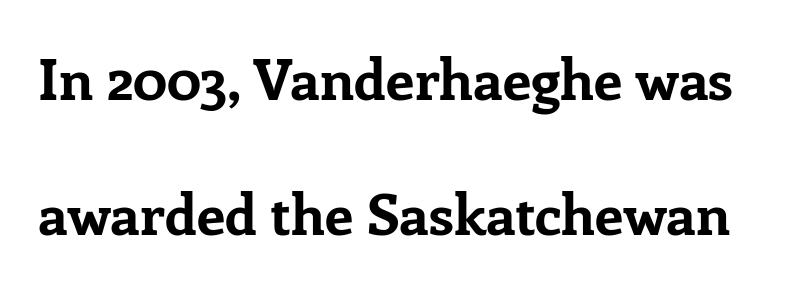
{"serif": "yes", "italic": "no", "bold": "yes", "weight": "bold", "width": "normal", "stroke_contrast": "low", "x_height": "medium", "monospaced": "no", "underline": "no", "line_spacing": "loose", "line_spacing_ratio": 2.37, "letter_spacing": "normal", "letter_spacing_em": 0.0, "glyph_px": 57}
